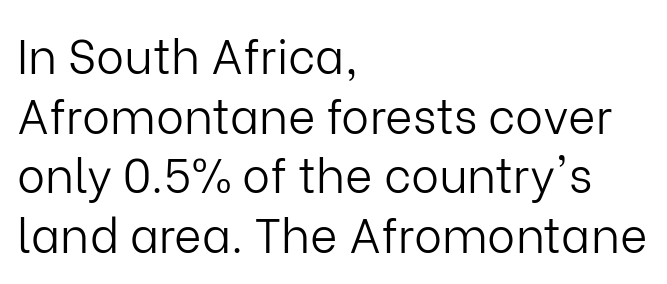
The image shows 47 px light sans-serif type, upright; set left-aligned, normal line spacing (1.27x), normal letter spacing, not underlined; low stroke contrast and a medium x-height.
